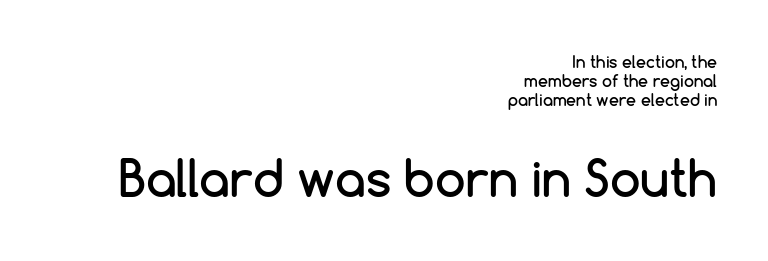
Q: Is the text italic (slanted)? A: No, it is upright.
Q: Is the typeface a serif or a sans-serif typeface? A: Sans-serif.
Q: Is the text underlined? A: No.
Q: How is the paragraph aligned? A: Right-aligned.
Q: Is the spacing between letters normal or unusually wide? A: Normal.
Q: Which block of text is set in a larger size, the first (top) or the second (bottom)? A: The second (bottom) one.
Q: Width (condensed, normal, or wide)? A: Normal.
Q: Stroke contrast? A: Low.
Q: x-height? A: Medium.
Q: Monospaced? A: No.
